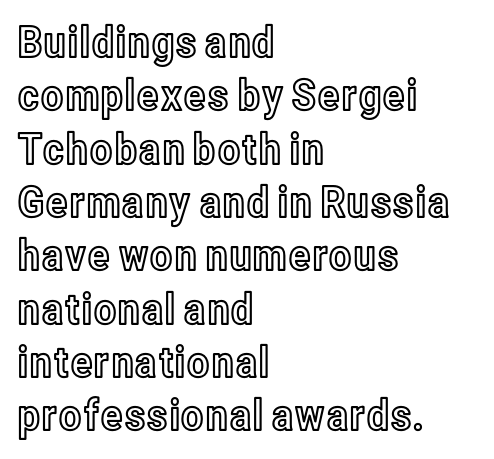
The image shows 43 px condensed type, upright; set left-aligned, line spacing 1.24x, normal letter spacing, not underlined; a medium x-height.
